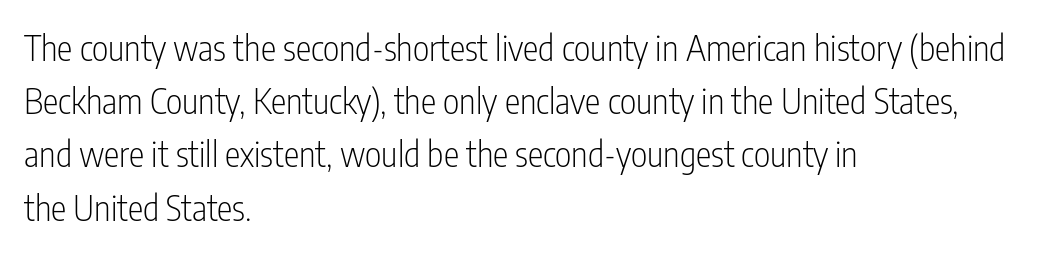
The image shows 35 px light, condensed sans-serif type, upright; set left-aligned, normal line spacing (1.52x), normal letter spacing, not underlined; low stroke contrast and a medium x-height.
